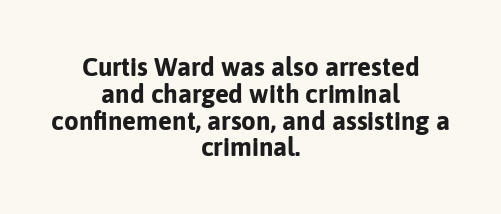
Q: Is the text bold? A: Yes.
Q: Is the text italic (slanted)? A: No, it is upright.
Q: Is the text underlined? A: No.
Q: How is the paragraph aligned? A: Centered.
Q: Is the spacing between letters normal or unusually wide? A: Normal.
Q: Is the spacing between lines tight, normal or loose? A: Tight.
